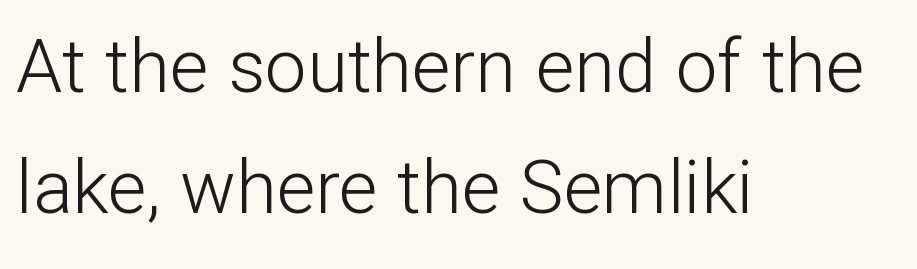
The image shows 74 px light sans-serif type, upright; set left-aligned, normal line spacing (1.63x), normal letter spacing, not underlined; low stroke contrast and a medium x-height.
